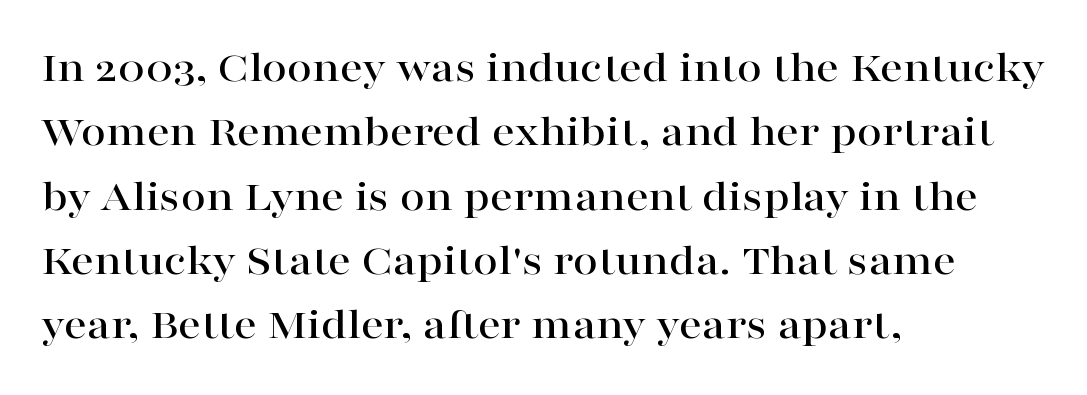
This sample has the flowing, uneven cadence of proportional lettering. The lettering holds an erect, upright posture throughout. Vertical spacing — default. Beneath every word, the page is bare. Yep, those are serifs on the letters. Does extra space separate the letters? No, they use regular spacing.
